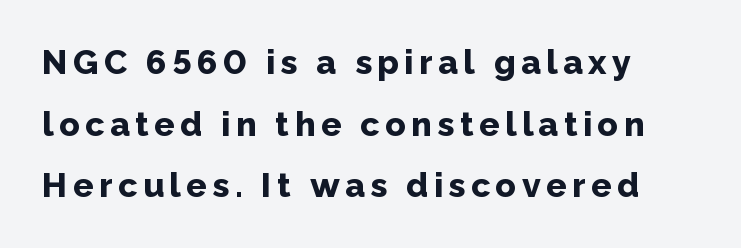
The image shows 34 px bold sans-serif type, upright; set left-aligned, line spacing 1.81x, not underlined; low stroke contrast and a medium x-height.
